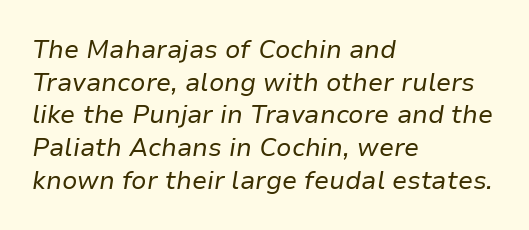
The image shows 25 px text type, italic (leaning right); set left-aligned, normal line spacing (1.31x), normal letter spacing, not underlined.
